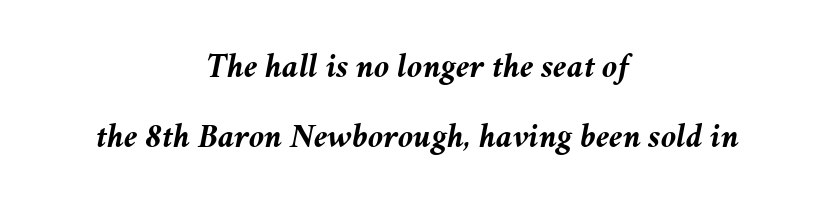
Q: Is the text bold? A: Yes.
Q: Is the text italic (slanted)? A: Yes, it leans right by about 11 degrees.
Q: Is the text underlined? A: No.
Q: How is the paragraph aligned? A: Centered.
Q: Is the spacing between letters normal or unusually wide? A: Normal.
Q: Is the spacing between lines tight, normal or loose? A: Loose.
Q: Width (condensed, normal, or wide)? A: Normal.
Q: Stroke contrast? A: Medium.
Q: x-height? A: Medium.
Q: Monospaced? A: No.
